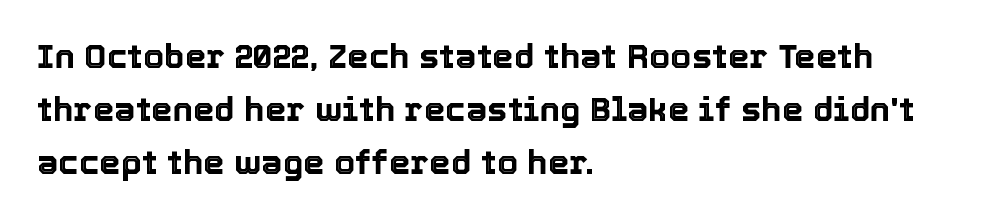
The letters advance in unequal steps, a hallmark of proportional type. No word sits above an underline. Is the block centered? No — it sits flush against the left margin. Notice how descenders clear the ascenders below comfortably — that's standard leading. The face used here is rendered with its standard letterfit.
